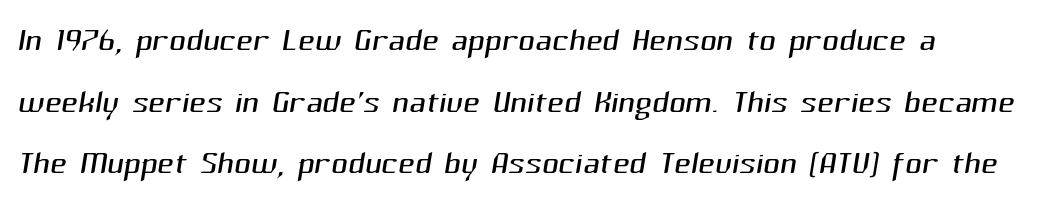
Q: Is the text bold? A: No.
Q: Is the typeface a serif or a sans-serif typeface? A: Sans-serif.
Q: Is the text underlined? A: No.
Q: How is the paragraph aligned? A: Left-aligned.
Q: Is the spacing between letters normal or unusually wide? A: Normal.
Q: Is the spacing between lines tight, normal or loose? A: Normal.
Q: Width (condensed, normal, or wide)? A: Normal.
Q: Stroke contrast? A: Medium.
Q: x-height? A: Medium.
Q: Monospaced? A: No.
